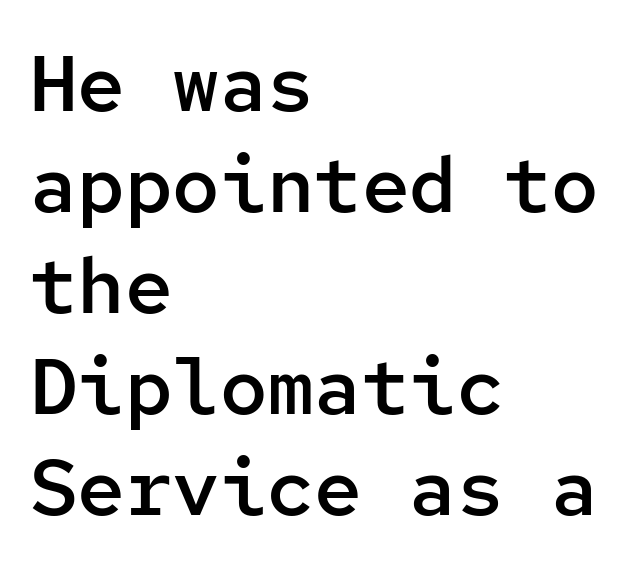
The image shows 79 px semibold sans-serif type, upright, monospaced; set left-aligned, normal line spacing (1.28x), normal letter spacing, not underlined; low stroke contrast and a medium x-height.
